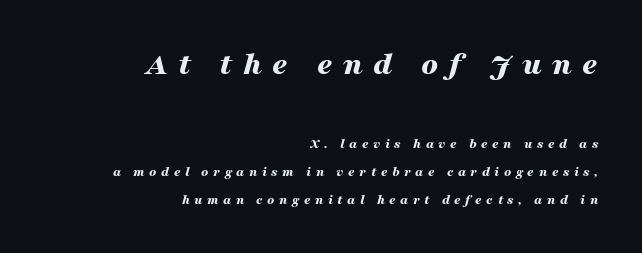
{"italic": "yes", "lean": "right", "slant_degrees": 16, "bold": "yes", "weight": "bold", "width": "wide", "stroke_contrast": "medium", "x_height": "medium", "monospaced": "no", "underline": "no", "align": "right", "line_spacing": "loose", "line_spacing_ratio": 1.97, "letter_spacing": "wide", "letter_spacing_em": 0.32, "larger_block": "first", "size_ratio": 2.36, "glyph_px": 33}
